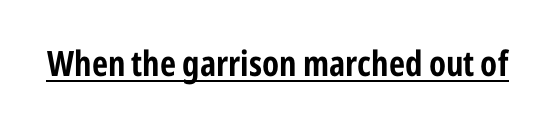
The passage shown is typed in a proportional face where columns would drift. These lines were composed using upright roman letters. Default kerning and tracking; the words read as compact shapes. Is there an underline? Yes — a line sits under the letters.
